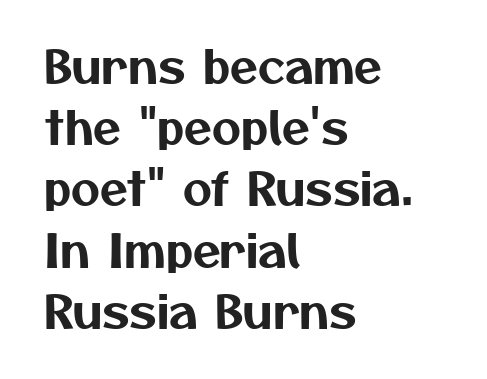
You could call the tracking neutral — neither tight nor loose. The paragraph shown leans on its left margin. The rendering shows plain stroke endings on the letterforms — a sans-serif design. Leading: standard. Think of a printed novel: that variable character pitch is what you see here.
